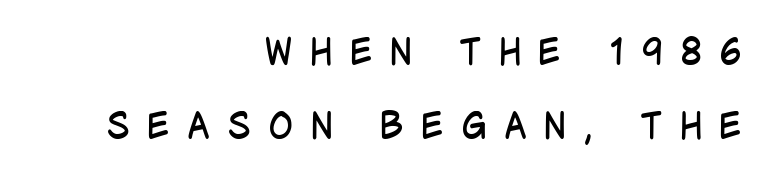
{"serif": "no", "italic": "no", "bold": "no", "weight": "regular", "width": "condensed", "stroke_contrast": "low", "x_height": "large", "monospaced": "no", "underline": "no", "align": "right", "line_spacing": "loose", "line_spacing_ratio": 1.99, "letter_spacing": "wide", "letter_spacing_em": 0.46, "glyph_px": 37}
